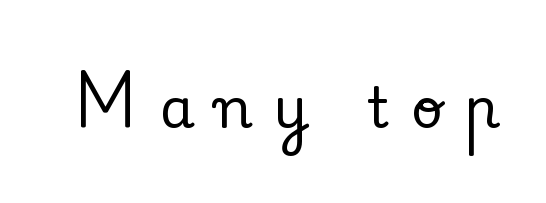
Q: Is the text italic (slanted)? A: No, it is upright.
Q: Is the text underlined? A: No.
Q: Is the spacing between letters normal or unusually wide? A: Unusually wide.
Q: Width (condensed, normal, or wide)? A: Normal.
Q: Stroke contrast? A: Low.
Q: x-height? A: Small.
Q: Monospaced? A: No.
